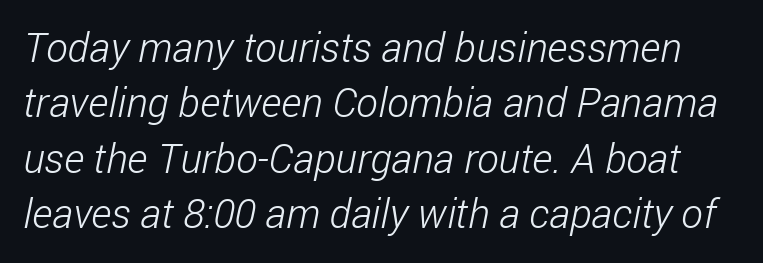
{"serif": "no", "bold": "no", "weight": "light", "width": "condensed", "stroke_contrast": "low", "x_height": "medium", "monospaced": "no", "underline": "no", "line_spacing": "normal", "line_spacing_ratio": 1.35, "letter_spacing": "normal", "letter_spacing_em": 0.0, "glyph_px": 41}
